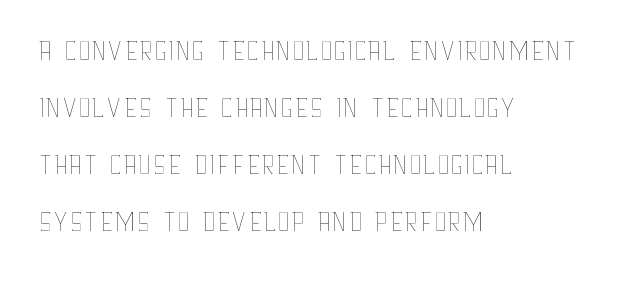
Q: Is the text bold? A: No.
Q: Is the text italic (slanted)? A: No, it is upright.
Q: Is the text underlined? A: No.
Q: How is the paragraph aligned? A: Left-aligned.
Q: Is the spacing between letters normal or unusually wide? A: Normal.
Q: Is the spacing between lines tight, normal or loose? A: Normal.
Q: Width (condensed, normal, or wide)? A: Condensed.
Q: Stroke contrast? A: Low.
Q: x-height? A: Large.
Q: Monospaced? A: No.
